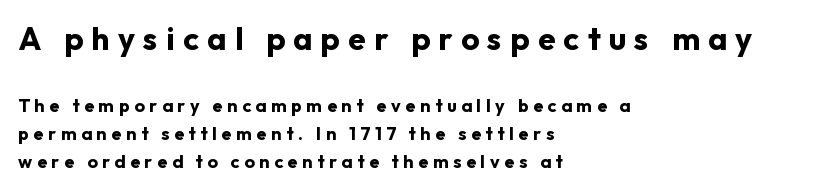
{"serif": "no", "italic": "no", "bold": "yes", "weight": "bold", "width": "normal", "stroke_contrast": "low", "x_height": "medium", "monospaced": "no", "underline": "no", "align": "left", "line_spacing": "normal", "line_spacing_ratio": 1.57, "letter_spacing": "wide", "letter_spacing_em": 0.26, "larger_block": "first", "size_ratio": 1.78, "glyph_px": 32}
